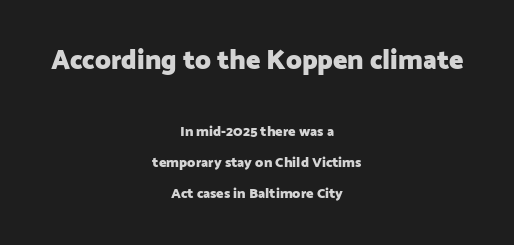
The image shows 27 px bold type, upright; set centered, loose line spacing (2.21x), normal letter spacing, not underlined; the first (top) block is 1.93x larger.
